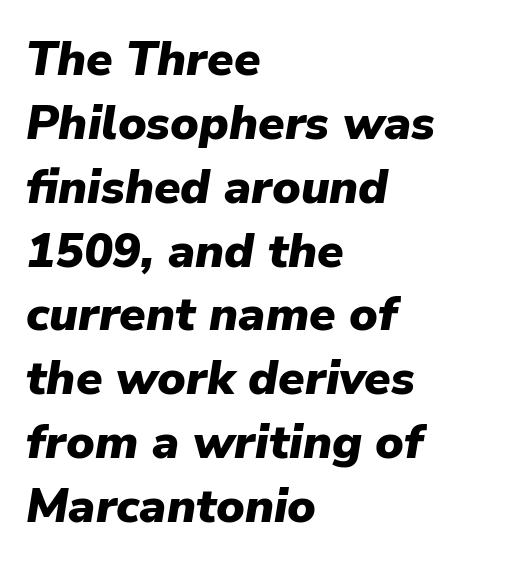
{"italic": "yes", "lean": "right", "slant_degrees": 9, "bold": "yes", "weight": "heavy", "width": "normal", "stroke_contrast": "low", "x_height": "medium", "monospaced": "no", "underline": "no", "align": "left", "line_spacing": "normal", "line_spacing_ratio": 1.33, "letter_spacing": "normal", "letter_spacing_em": 0.0, "glyph_px": 48}
